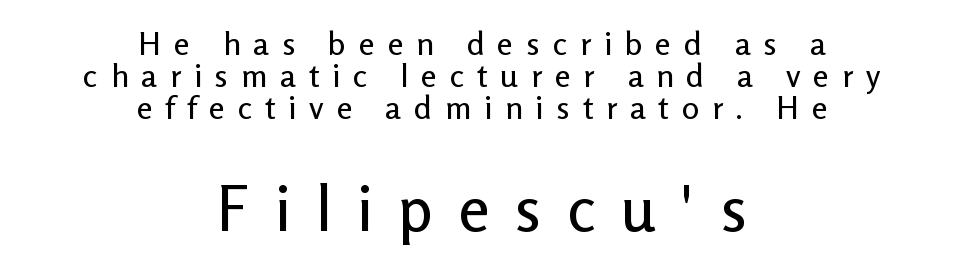
{"serif": "no", "italic": "no", "width": "normal", "stroke_contrast": "low", "x_height": "medium", "monospaced": "no", "underline": "no", "align": "center", "line_spacing": "tight", "line_spacing_ratio": 1.0, "letter_spacing": "wide", "letter_spacing_em": 0.4, "larger_block": "second", "size_ratio": 1.97, "glyph_px": 63}
